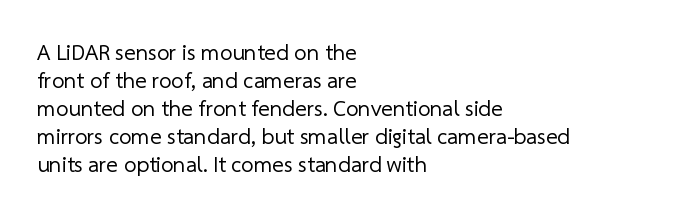
{"bold": "no", "underline": "no", "align": "left", "line_spacing": "normal", "line_spacing_ratio": 1.27, "letter_spacing": "normal", "letter_spacing_em": 0.0, "glyph_px": 22}
